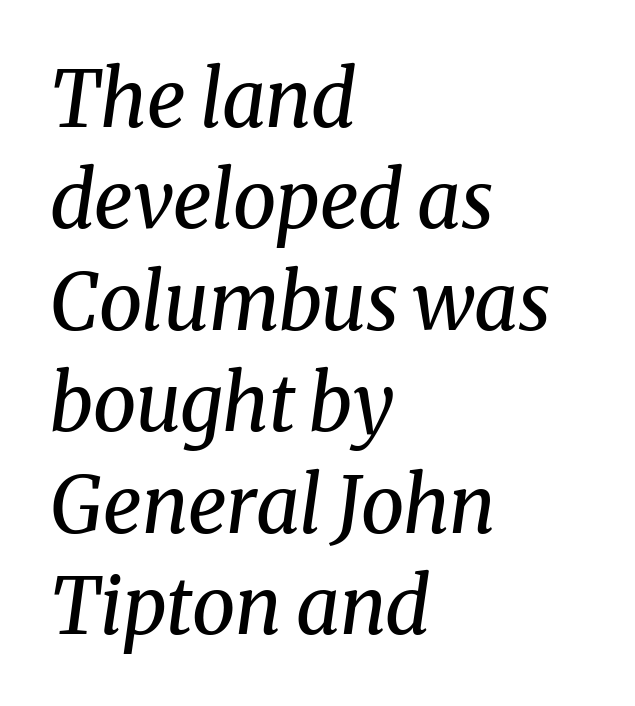
The image shows 78 px regular-weight serif type, italic (leaning right); set left-aligned, normal line spacing (1.3x), normal letter spacing, not underlined; medium stroke contrast and a medium x-height.
